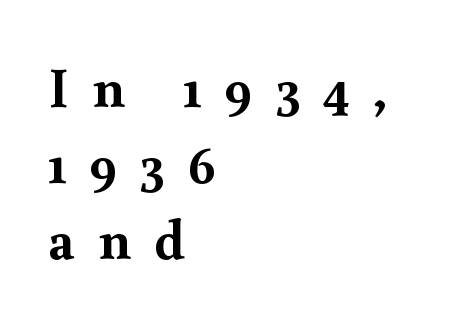
The image shows 57 px semibold serif type, upright; set left-aligned, normal line spacing (1.33x), unusually wide letter spacing (+0.41 em), not underlined; a small x-height.
